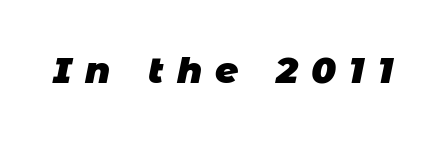
The image shows 36 px heavy sans-serif type; set unusually wide letter spacing (+0.37 em), not underlined; low stroke contrast and a large x-height.
